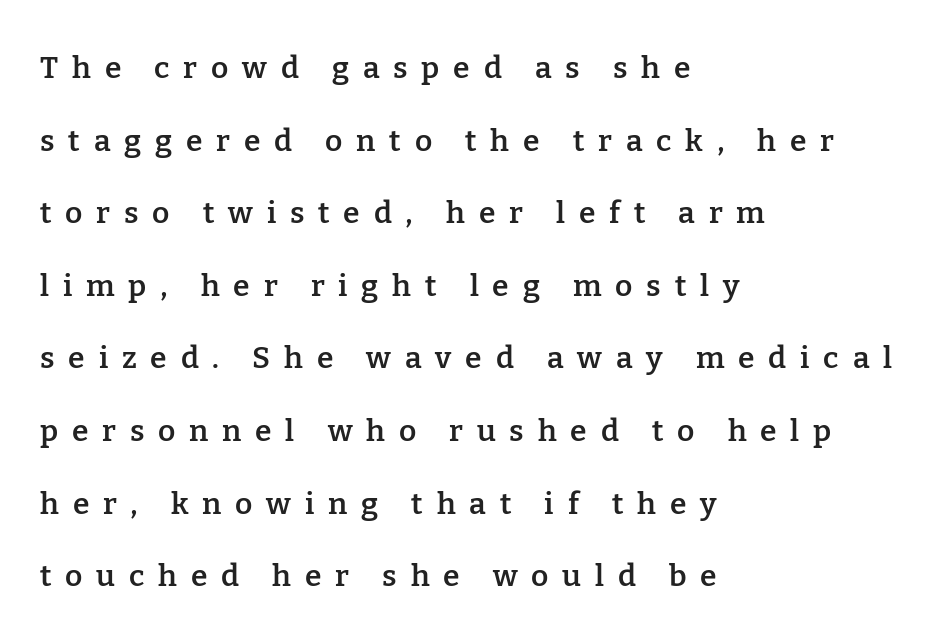
{"serif": "yes", "italic": "no", "bold": "semi", "weight": "semibold", "width": "normal", "stroke_contrast": "low", "x_height": "medium", "monospaced": "no", "underline": "no", "align": "left", "line_spacing": "loose", "line_spacing_ratio": 2.42, "letter_spacing": "wide", "letter_spacing_em": 0.46, "glyph_px": 30}
